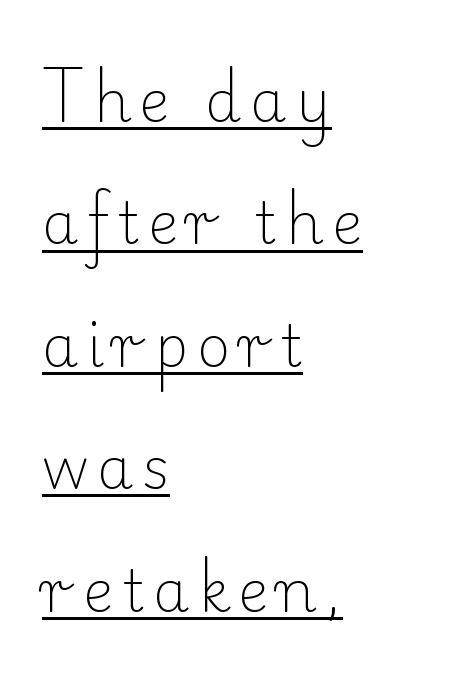
Each line of the rendering has a horizontal stroke beneath the glyphs. Italic: no, the glyphs are upright roman. Does the type have serifs? Yes, each stem ends in a small foot. Caption: multi-line text, flush left, ragged right. This sample has the flowing, uneven cadence of proportional lettering.
